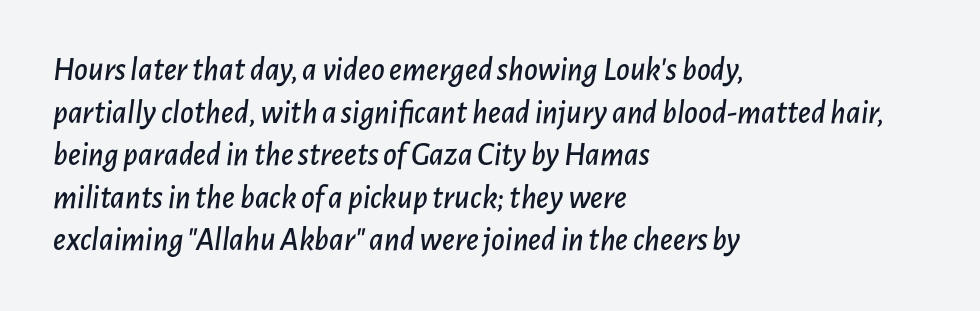
Q: Is the text italic (slanted)? A: Yes, it leans right by about 7 degrees.
Q: Is the text underlined? A: No.
Q: How is the paragraph aligned? A: Left-aligned.
Q: Is the spacing between letters normal or unusually wide? A: Normal.
Q: Is the spacing between lines tight, normal or loose? A: Normal.
Q: Width (condensed, normal, or wide)? A: Normal.
Q: Stroke contrast? A: Low.
Q: x-height? A: Medium.
Q: Monospaced? A: No.
